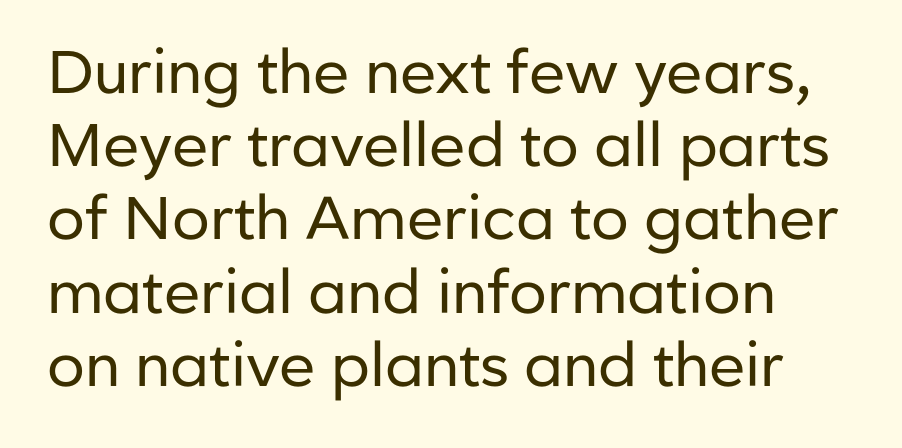
Q: Is the text bold? A: No.
Q: Is the text italic (slanted)? A: No, it is upright.
Q: Is the typeface a serif or a sans-serif typeface? A: Sans-serif.
Q: Is the text underlined? A: No.
Q: Is the spacing between letters normal or unusually wide? A: Normal.
Q: Width (condensed, normal, or wide)? A: Normal.
Q: Stroke contrast? A: Low.
Q: x-height? A: Medium.
Q: Monospaced? A: No.
